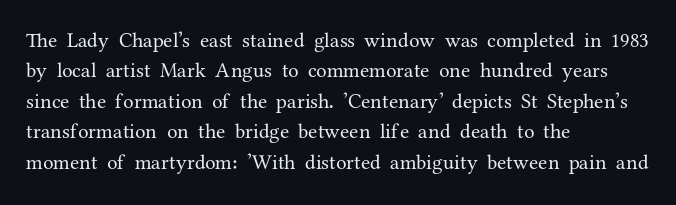
The image shows 21 px text type, upright; set left-aligned, normal line spacing (1.45x), normal letter spacing, not underlined.
